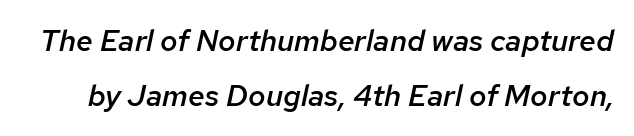
{"italic": "yes", "lean": "right", "slant_degrees": 12, "bold": "semi", "weight": "semibold", "width": "normal", "stroke_contrast": "low", "x_height": "medium", "monospaced": "no", "underline": "no", "line_spacing_ratio": 1.83, "letter_spacing": "normal", "letter_spacing_em": 0.0, "glyph_px": 30}
